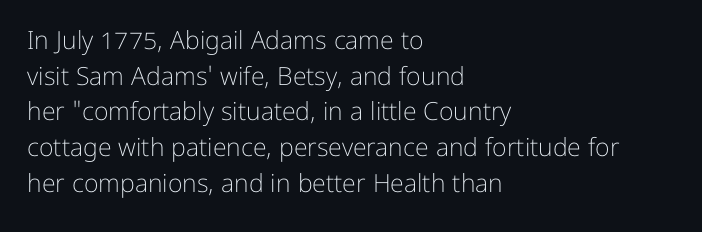
The image shows 25 px text type, upright; set left-aligned, normal line spacing (1.43x), normal letter spacing, not underlined.
